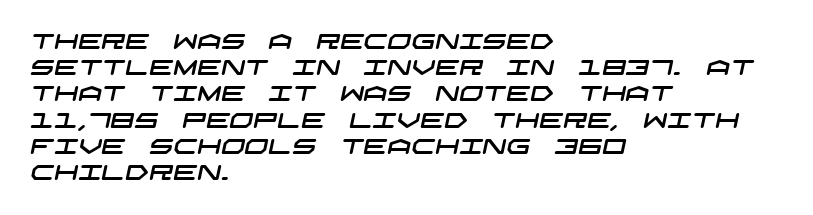
Q: Is the text underlined? A: No.
Q: How is the paragraph aligned? A: Left-aligned.
Q: Is the spacing between letters normal or unusually wide? A: Normal.
Q: Is the spacing between lines tight, normal or loose? A: Normal.
